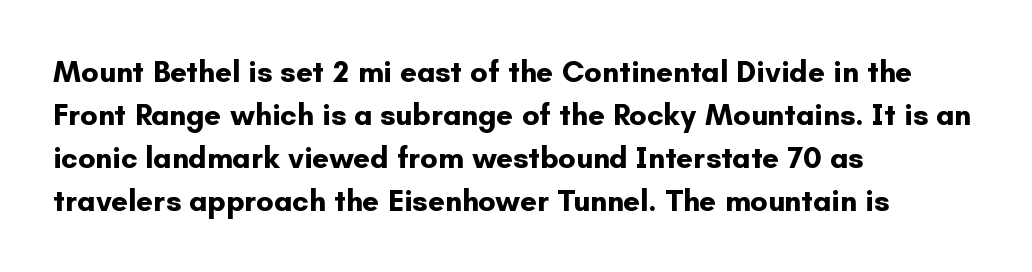
Students, observe: this is what conventionally led text looks like. Plain, unruled lines of type. Which margin do the lines hug? The left one — the right edge is uneven. Ordinary non-slanted type is in use.
